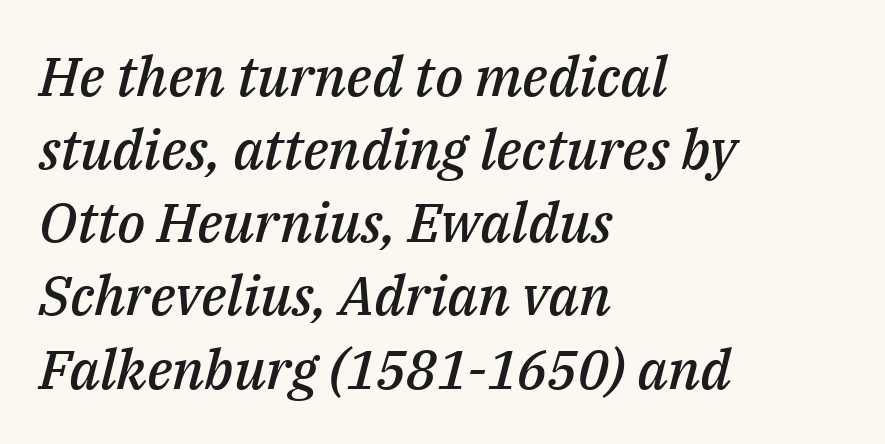
Typeset ragged right — the left edge is the straight one. In terms of leading, this rendering sits right in the middle. Is the type slanted? Yes — the strokes lean at a clear angle. You could not count columns in this text — the font is proportionally spaced. This sample uses plain, unmodified letter spacing.
